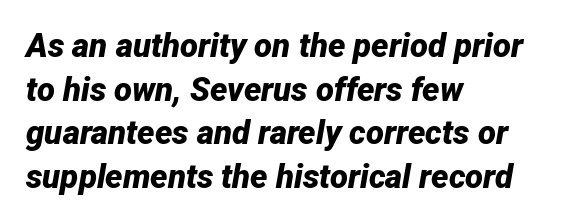
The image shows 33 px bold type, italic (leaning right); set left-aligned, normal line spacing (1.32x), normal letter spacing, not underlined; low stroke contrast and a medium x-height.
